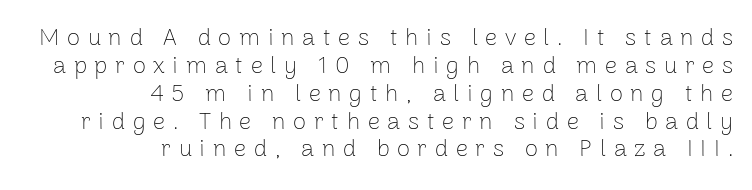
A roman cut, with each character standing at attention. Letters rest on an invisible, unmarked baseline. Is this a heavy cut? Hardly; it is regular or lighter. The letterforms stand isolated, each surrounded by extra space. These lines stack with their right ends in a neat column.
